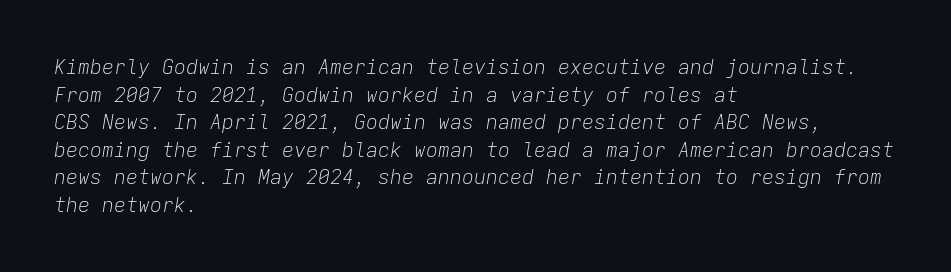
Q: Is the text bold? A: No.
Q: Is the text italic (slanted)? A: Yes, it leans right by about 9 degrees.
Q: Is the text underlined? A: No.
Q: How is the paragraph aligned? A: Left-aligned.
Q: Is the spacing between letters normal or unusually wide? A: Normal.
Q: Is the spacing between lines tight, normal or loose? A: Normal.
